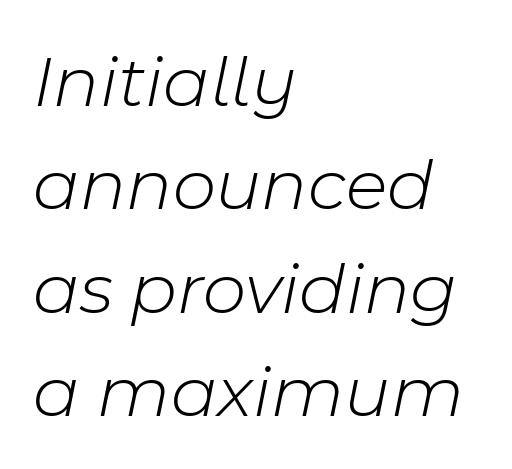
{"italic": "yes", "lean": "right", "slant_degrees": 11, "bold": "no", "weight": "light", "width": "normal", "stroke_contrast": "low", "x_height": "medium", "monospaced": "no", "underline": "no", "align": "left", "line_spacing": "normal", "line_spacing_ratio": 1.38, "letter_spacing": "normal", "letter_spacing_em": 0.0, "glyph_px": 75}
